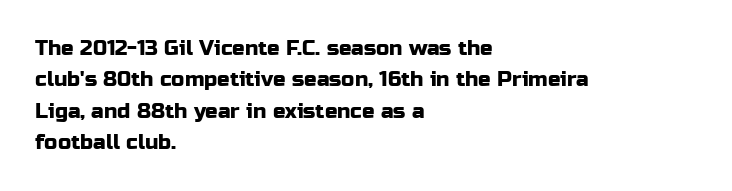
The compositor pushed each line to the left boundary. The designer left line spacing at the default. The rendering keeps characters at their native spacing. No italicization has been applied; the sample stays upright. Clear beneath every line of the passage.
